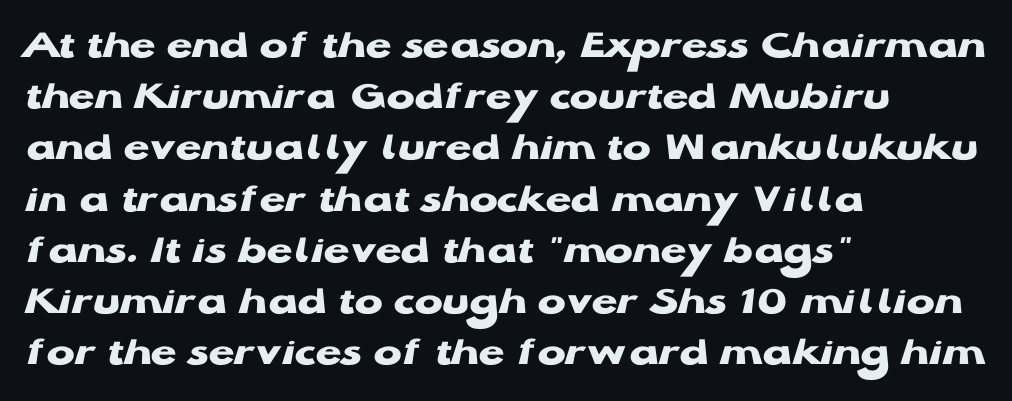
How are the letters spaced? Ordinarily, with no added tracking. Vertical strokes here are truly vertical. Type without underlining. Summary of weight: heavy, a full bold. Font category for this specimen: sans-serif.
